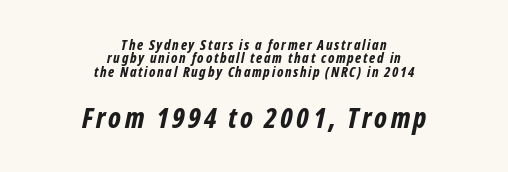
Q: Is the text bold? A: Yes.
Q: Is the text italic (slanted)? A: Yes, it leans right by about 12 degrees.
Q: Is the text underlined? A: No.
Q: How is the paragraph aligned? A: Centered.
Q: Is the spacing between lines tight, normal or loose? A: Tight.
Q: Which block of text is set in a larger size, the first (top) or the second (bottom)? A: The second (bottom) one.
Q: Width (condensed, normal, or wide)? A: Condensed.
Q: Stroke contrast? A: Low.
Q: x-height? A: Medium.
Q: Monospaced? A: No.
